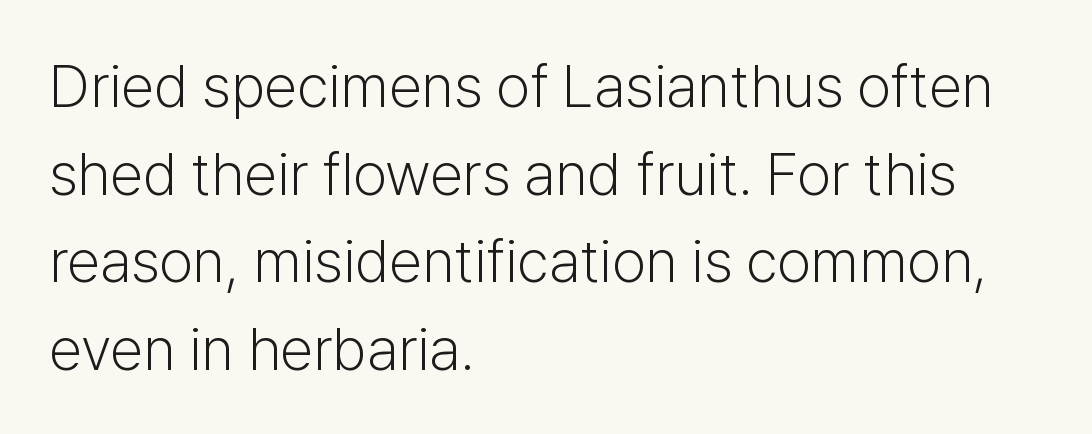
Compared with typical body copy, the letter spacing here is the same. Posture: upright roman. These lines are composed in type without serifs. The words here are not underlined.
